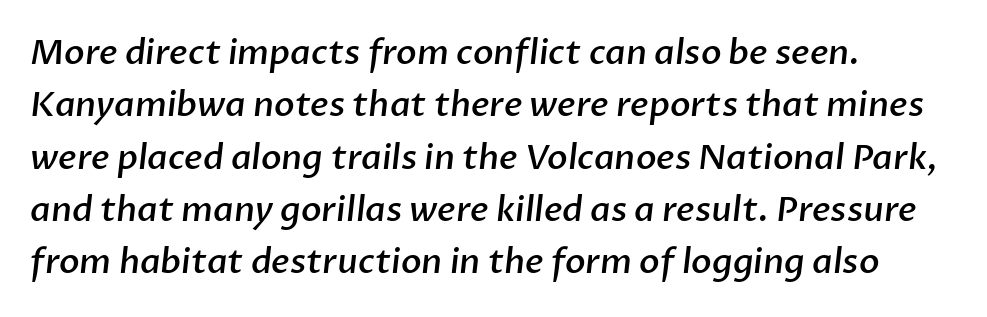
{"serif": "no", "bold": "semi", "weight": "semibold", "width": "normal", "stroke_contrast": "low", "x_height": "medium", "monospaced": "no", "underline": "no", "align": "left", "line_spacing": "normal", "line_spacing_ratio": 1.54, "letter_spacing": "normal", "letter_spacing_em": 0.0, "glyph_px": 34}
